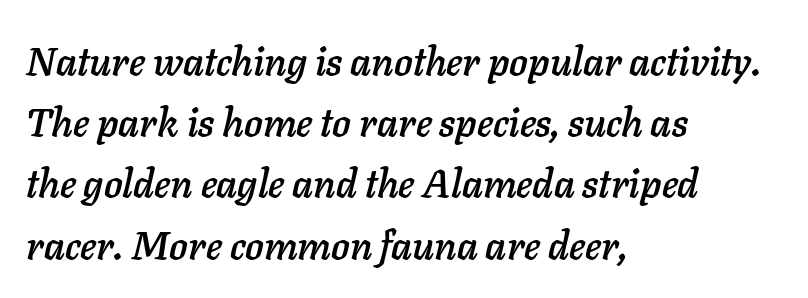
{"italic": "yes", "lean": "right", "slant_degrees": 11, "width": "normal", "stroke_contrast": "low", "x_height": "medium", "monospaced": "no", "underline": "no", "align": "left", "line_spacing": "normal", "line_spacing_ratio": 1.57, "letter_spacing": "normal", "letter_spacing_em": 0.0, "glyph_px": 39}
